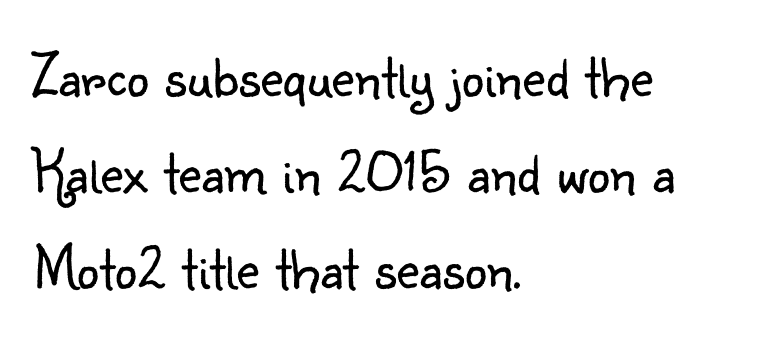
No chunkiness to these letters — they're not bold. The gap between lines stays unmarked. Does the type have serifs? No, each stem ends abruptly. These lines were composed using upright roman letters. Varying glyph widths throughout — classic text-font behaviour. How would I describe the line gaps? Plain and ordinary.
